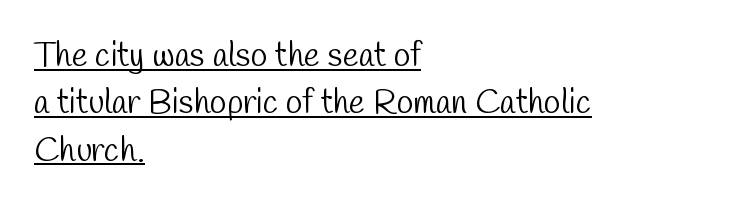
Q: Is the text bold? A: No.
Q: Is the typeface a serif or a sans-serif typeface? A: Sans-serif.
Q: Is the text underlined? A: Yes.
Q: How is the paragraph aligned? A: Left-aligned.
Q: Is the spacing between letters normal or unusually wide? A: Normal.
Q: Is the spacing between lines tight, normal or loose? A: Normal.
Q: Width (condensed, normal, or wide)? A: Condensed.
Q: Stroke contrast? A: Low.
Q: x-height? A: Medium.
Q: Monospaced? A: No.
